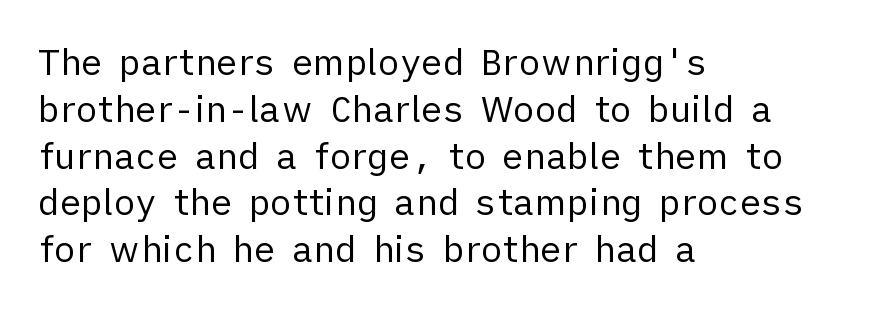
Character widths vary here, with narrow letters taking less room than wide ones. No extra ink here — the face is not bold. These lines are set flush left with a ragged right edge. Does extra space separate the letters? No, they use regular spacing. This is the regular roman posture of the typeface. Look at the bottom of the vertical strokes: they stop flat, with no serifs.
